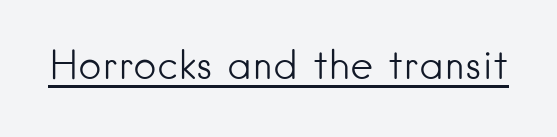
The image shows 40 px light sans-serif type, upright; set normal letter spacing, underlined; low stroke contrast and a small x-height.
